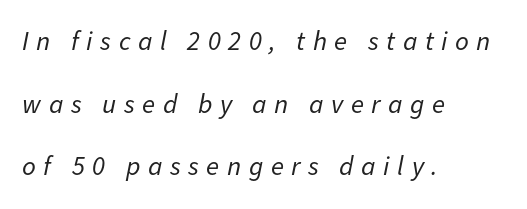
Q: Is the text bold? A: No.
Q: Is the text italic (slanted)? A: Yes, it leans right by about 11 degrees.
Q: Is the text underlined? A: No.
Q: How is the paragraph aligned? A: Left-aligned.
Q: Is the spacing between letters normal or unusually wide? A: Unusually wide.
Q: Is the spacing between lines tight, normal or loose? A: Loose.
